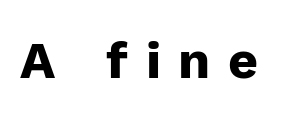
The image shows 52 px heavy sans-serif type, upright; set unusually wide letter spacing (+0.34 em), not underlined; low stroke contrast and a medium x-height.
